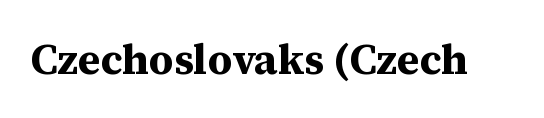
Glance below the letters and you will spot only blank space. A typesetter would call this proportional, since set widths differ per character. Here the glyphs are tracked normally, forming tight word shapes. The letters stand upright; this is a roman face. Little horizontal feet cap the strokes, marking this as serif type. Is the type bold? Yes — the strokes are clearly thick and heavy.
